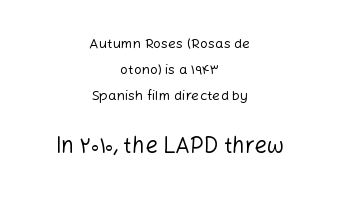
Honestly, the letter spacing is just normal — you wouldn't notice it. Nothing heavy about these letters — not bold at all. Reading down the block, each line starts at a different indent, mirrored at its end. Designer's note — italics off, roman on. Bare-footed words on every line.
